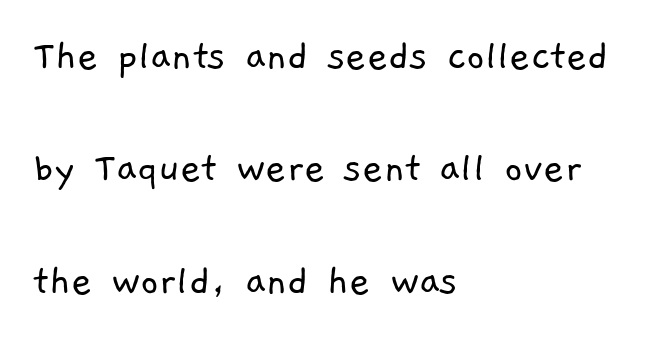
{"serif": "no", "bold": "no", "weight": "light", "width": "normal", "stroke_contrast": "low", "x_height": "medium", "monospaced": "no", "underline": "no", "align": "left", "line_spacing": "loose", "line_spacing_ratio": 2.5, "letter_spacing": "normal", "letter_spacing_em": 0.0, "glyph_px": 45}
